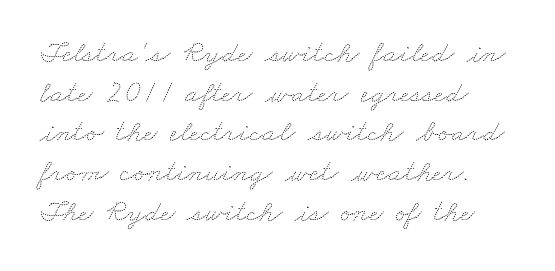
Q: Is the text bold? A: No.
Q: Is the text underlined? A: No.
Q: How is the paragraph aligned? A: Left-aligned.
Q: Is the spacing between letters normal or unusually wide? A: Normal.
Q: Is the spacing between lines tight, normal or loose? A: Normal.
Q: Width (condensed, normal, or wide)? A: Wide.
Q: Stroke contrast? A: Medium.
Q: x-height? A: Small.
Q: Monospaced? A: No.
